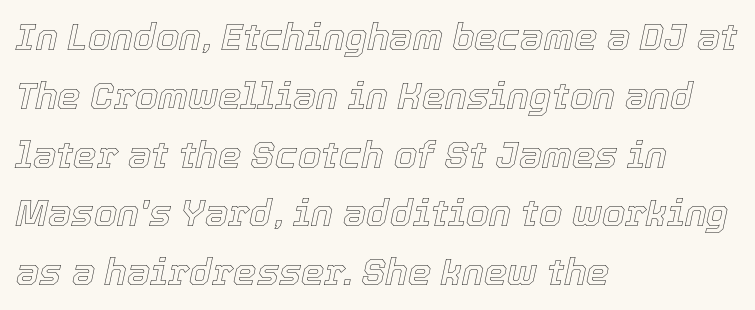
Q: Is the text italic (slanted)? A: Yes, it leans right by about 12 degrees.
Q: Is the text underlined? A: No.
Q: How is the paragraph aligned? A: Left-aligned.
Q: Is the spacing between letters normal or unusually wide? A: Normal.
Q: Is the spacing between lines tight, normal or loose? A: Normal.
Q: Width (condensed, normal, or wide)? A: Normal.
Q: x-height? A: Medium.
Q: Monospaced? A: No.
